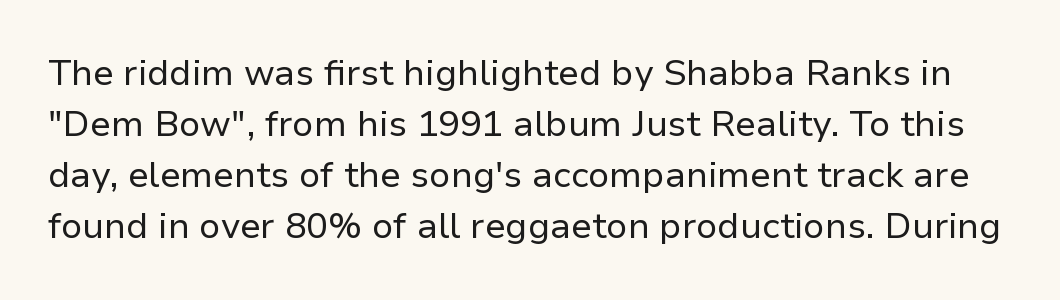
Q: Is the text bold? A: No.
Q: Is the text italic (slanted)? A: No, it is upright.
Q: Is the typeface a serif or a sans-serif typeface? A: Sans-serif.
Q: Is the text underlined? A: No.
Q: Is the spacing between letters normal or unusually wide? A: Normal.
Q: Is the spacing between lines tight, normal or loose? A: Normal.
Q: Width (condensed, normal, or wide)? A: Normal.
Q: Stroke contrast? A: Low.
Q: x-height? A: Medium.
Q: Monospaced? A: No.
